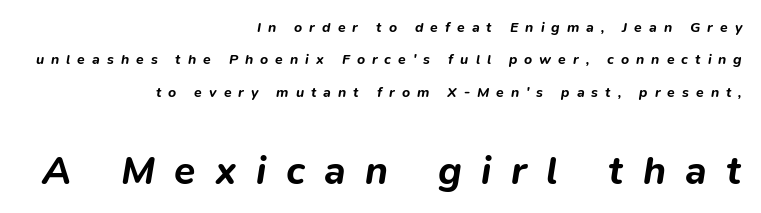
The setting favours the right margin, as signatures and pull-quotes sometimes do. This sample has the flowing, uneven cadence of proportional lettering. A typesetter would call this heavily tracked-out type. This sample uses an oblique cut, with every glyph tilted off the vertical. Two sizes are in play, and the larger belongs to the second block.
